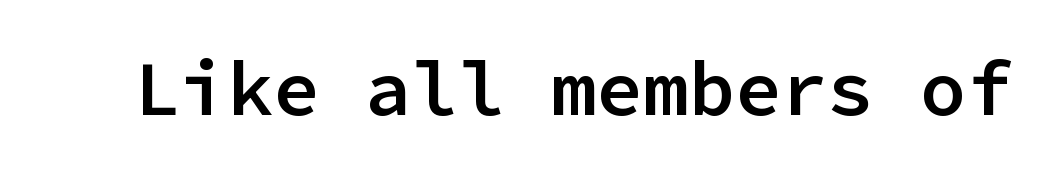
Q: Is the text bold? A: Semi-bold.
Q: Is the text italic (slanted)? A: No, it is upright.
Q: Is the typeface a serif or a sans-serif typeface? A: Sans-serif.
Q: Is the text underlined? A: No.
Q: Is the spacing between letters normal or unusually wide? A: Normal.
Q: Width (condensed, normal, or wide)? A: Normal.
Q: Stroke contrast? A: Low.
Q: x-height? A: Medium.
Q: Monospaced? A: Yes.
